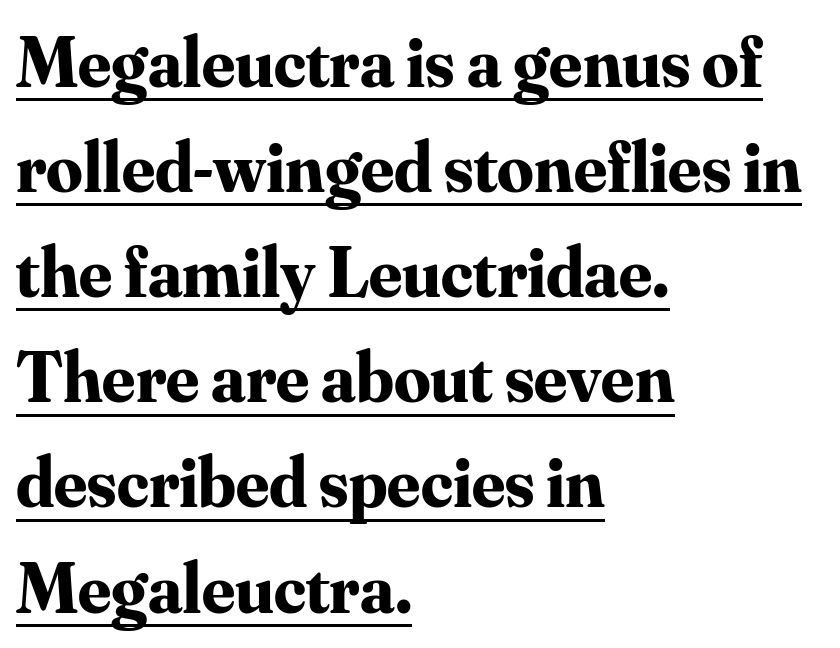
The image shows 72 px bold serif type, upright; set left-aligned, normal line spacing (1.46x), normal letter spacing, underlined; medium stroke contrast and a small x-height.
